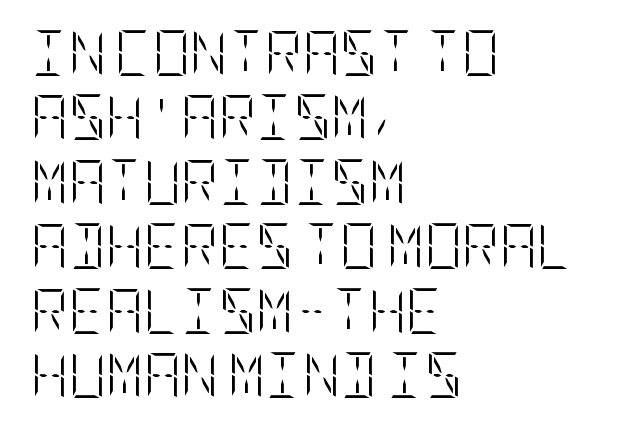
Q: Is the text bold? A: No.
Q: Is the text italic (slanted)? A: No, it is upright.
Q: Is the text underlined? A: No.
Q: How is the paragraph aligned? A: Left-aligned.
Q: Is the spacing between letters normal or unusually wide? A: Normal.
Q: Is the spacing between lines tight, normal or loose? A: Normal.
Q: Width (condensed, normal, or wide)? A: Condensed.
Q: Stroke contrast? A: Low.
Q: x-height? A: Large.
